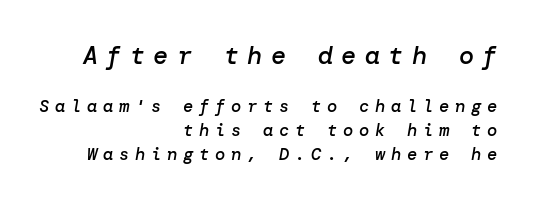
Q: Is the text bold? A: Semi-bold.
Q: Is the text italic (slanted)? A: Yes, it leans right by about 10 degrees.
Q: Is the text underlined? A: No.
Q: How is the paragraph aligned? A: Right-aligned.
Q: Is the spacing between letters normal or unusually wide? A: Unusually wide.
Q: Is the spacing between lines tight, normal or loose? A: Normal.
Q: Which block of text is set in a larger size, the first (top) or the second (bottom)? A: The first (top) one.
